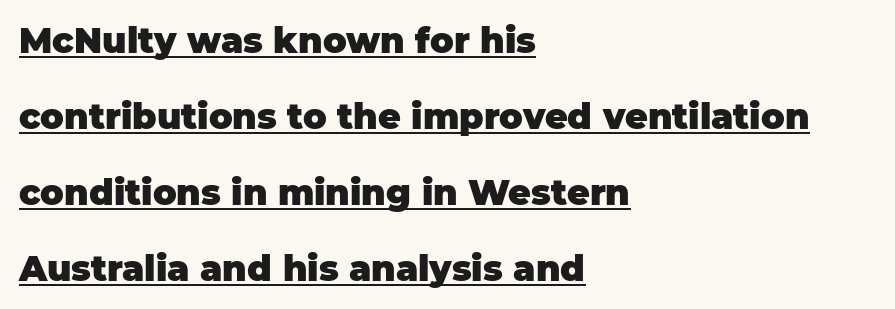
The image shows 35 px heavy sans-serif type, upright; set left-aligned, loose line spacing (2.17x), normal letter spacing, underlined; low stroke contrast and a large x-height.
